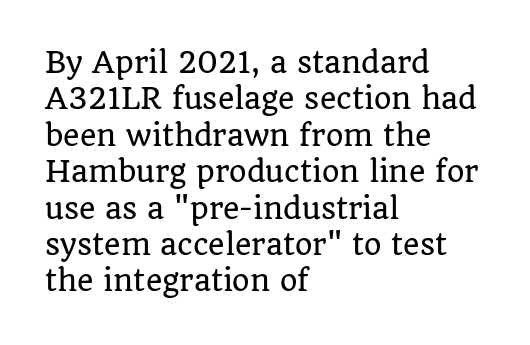
{"serif": "yes", "italic": "no", "width": "normal", "stroke_contrast": "low", "x_height": "large", "monospaced": "no", "underline": "no", "align": "left", "line_spacing": "normal", "line_spacing_ratio": 1.3, "letter_spacing": "normal", "letter_spacing_em": 0.0, "glyph_px": 28}
